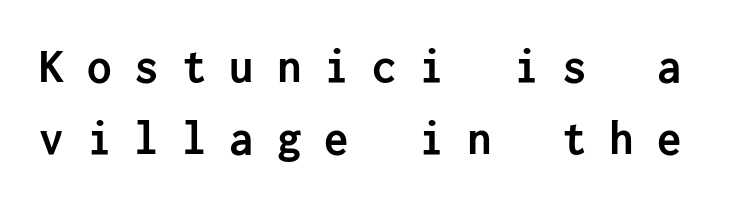
{"serif": "no", "italic": "no", "bold": "yes", "weight": "semibold", "width": "normal", "stroke_contrast": "low", "x_height": "medium", "underline": "no", "line_spacing": "normal", "line_spacing_ratio": 1.47, "letter_spacing": "wide", "letter_spacing_em": 0.47, "glyph_px": 49}
